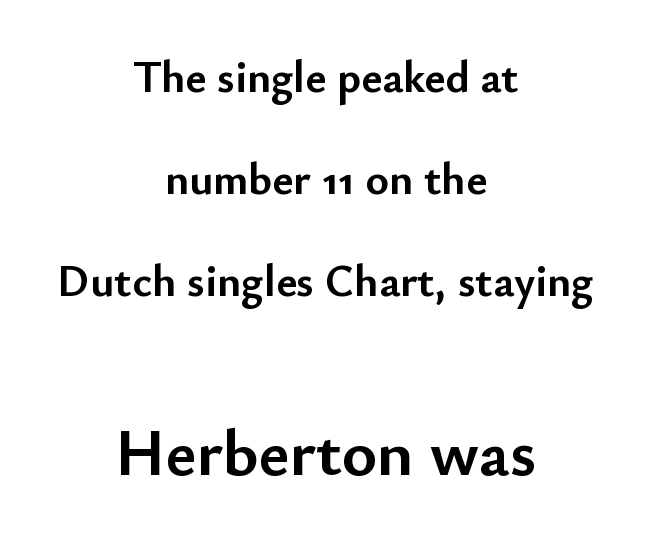
{"serif": "no", "italic": "no", "bold": "yes", "weight": "semibold", "width": "normal", "stroke_contrast": "low", "x_height": "small", "monospaced": "no", "underline": "no", "align": "center", "line_spacing": "loose", "line_spacing_ratio": 2.27, "letter_spacing": "normal", "letter_spacing_em": 0.0, "larger_block": "second", "size_ratio": 1.49, "glyph_px": 67}
